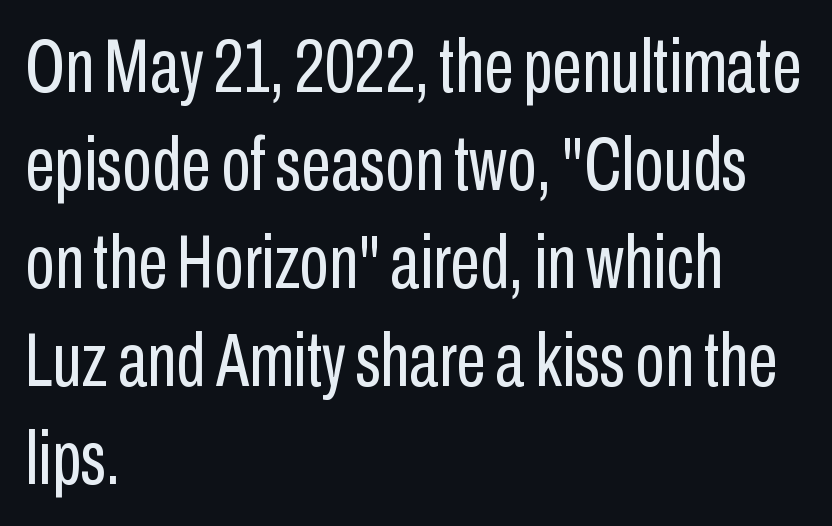
Q: Is the text bold? A: No.
Q: Is the text italic (slanted)? A: No, it is upright.
Q: Is the typeface a serif or a sans-serif typeface? A: Sans-serif.
Q: Is the text underlined? A: No.
Q: How is the paragraph aligned? A: Left-aligned.
Q: Is the spacing between letters normal or unusually wide? A: Normal.
Q: Is the spacing between lines tight, normal or loose? A: Normal.
Q: Width (condensed, normal, or wide)? A: Condensed.
Q: Stroke contrast? A: Low.
Q: x-height? A: Medium.
Q: Monospaced? A: No.
